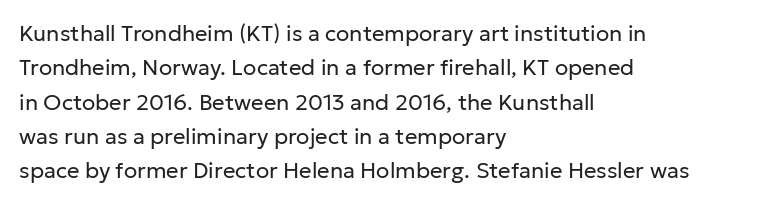
Q: Is the text bold? A: No.
Q: Is the text italic (slanted)? A: No, it is upright.
Q: Is the text underlined? A: No.
Q: How is the paragraph aligned? A: Left-aligned.
Q: Is the spacing between letters normal or unusually wide? A: Normal.
Q: Is the spacing between lines tight, normal or loose? A: Normal.
